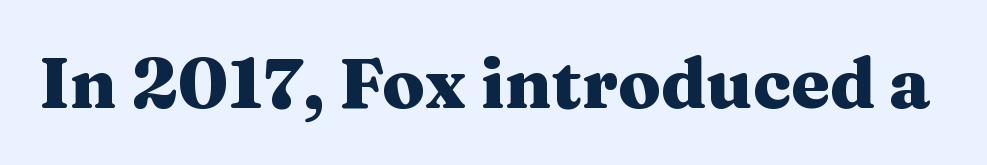
Q: Is the text bold? A: Yes.
Q: Is the text italic (slanted)? A: No, it is upright.
Q: Is the typeface a serif or a sans-serif typeface? A: Serif.
Q: Is the text underlined? A: No.
Q: Is the spacing between letters normal or unusually wide? A: Normal.
Q: Width (condensed, normal, or wide)? A: Wide.
Q: Stroke contrast? A: Medium.
Q: x-height? A: Medium.
Q: Monospaced? A: No.
